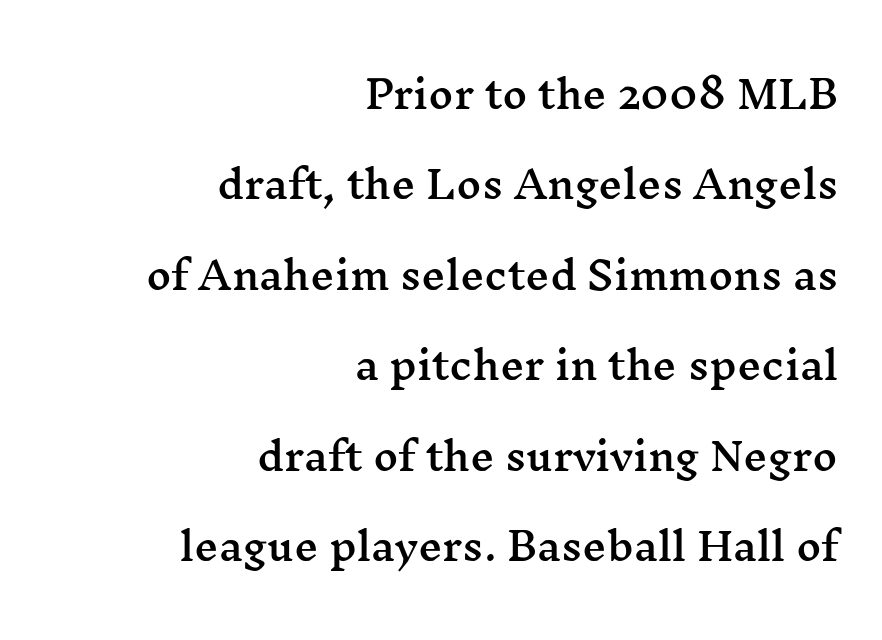
Where is the straight margin? On the right. A serif font was chosen for this passage. Note the varied advance widths — an 'i' is clearly narrower than an 'm'. Quick note: underline off.
